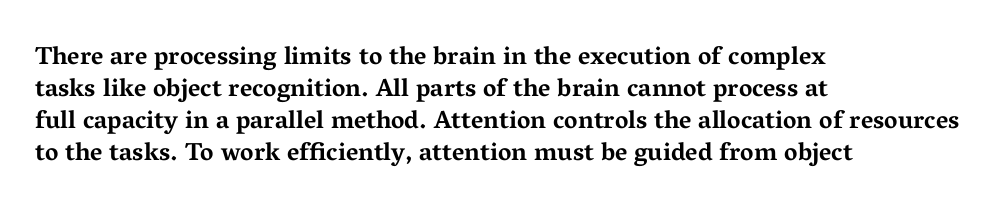
The image shows 25 px bold type, upright; set left-aligned, normal line spacing (1.28x), normal letter spacing, not underlined.
